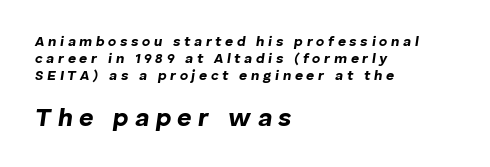
Q: Is the text bold? A: Yes.
Q: Is the text italic (slanted)? A: Yes, it leans right by about 8 degrees.
Q: Is the text underlined? A: No.
Q: How is the paragraph aligned? A: Left-aligned.
Q: Is the spacing between letters normal or unusually wide? A: Unusually wide.
Q: Which block of text is set in a larger size, the first (top) or the second (bottom)? A: The second (bottom) one.
